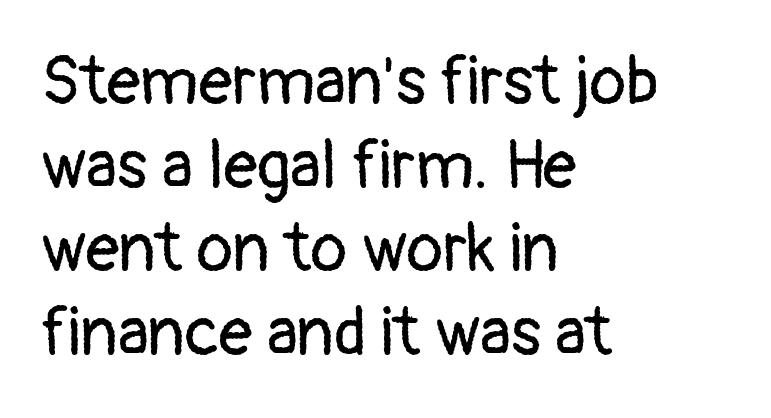
The image shows 67 px regular-weight sans-serif type, upright; set left-aligned, normal line spacing (1.25x), normal letter spacing, not underlined; low stroke contrast and a medium x-height.
